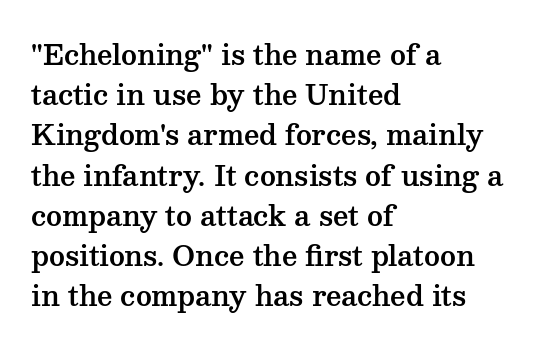
Q: Is the text italic (slanted)? A: No, it is upright.
Q: Is the text underlined? A: No.
Q: How is the paragraph aligned? A: Left-aligned.
Q: Is the spacing between letters normal or unusually wide? A: Normal.
Q: Is the spacing between lines tight, normal or loose? A: Normal.
